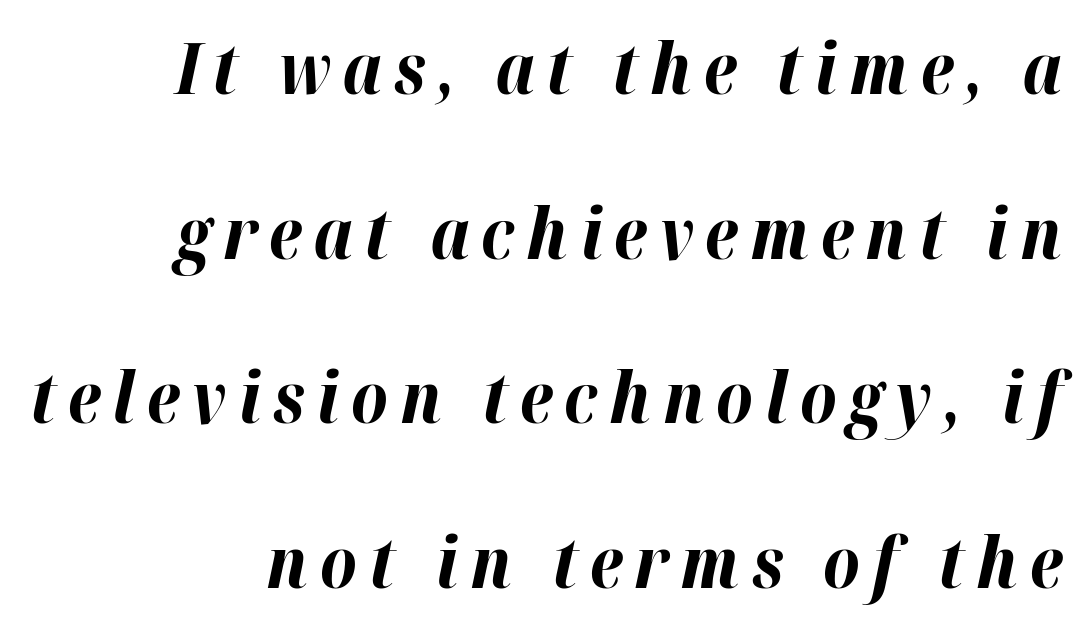
Q: Is the text bold? A: Yes.
Q: Is the text italic (slanted)? A: Yes, it leans right by about 12 degrees.
Q: Is the text underlined? A: No.
Q: How is the paragraph aligned? A: Right-aligned.
Q: Is the spacing between lines tight, normal or loose? A: Loose.
Q: Width (condensed, normal, or wide)? A: Normal.
Q: Stroke contrast? A: High.
Q: x-height? A: Medium.
Q: Monospaced? A: No.
